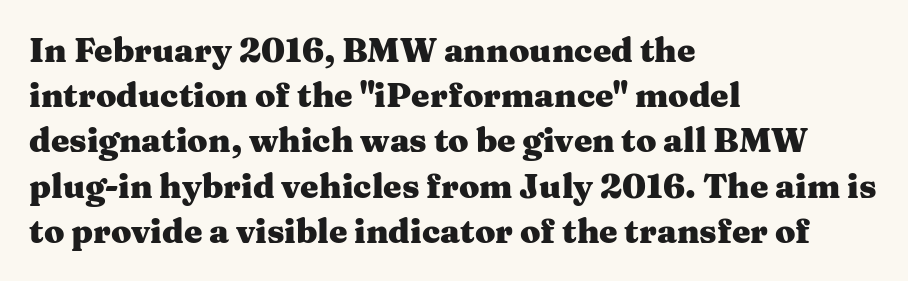
{"serif": "yes", "italic": "no", "bold": "yes", "weight": "heavy", "width": "wide", "stroke_contrast": "medium", "x_height": "medium", "monospaced": "no", "underline": "no", "align": "left", "line_spacing": "normal", "line_spacing_ratio": 1.37, "letter_spacing": "normal", "letter_spacing_em": 0.0, "glyph_px": 33}
